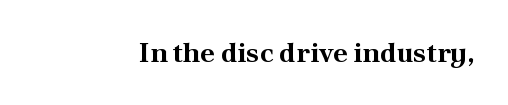
{"serif": "yes", "italic": "no", "bold": "yes", "weight": "bold", "width": "normal", "stroke_contrast": "medium", "x_height": "small", "monospaced": "no", "underline": "no", "letter_spacing": "normal", "letter_spacing_em": 0.0, "glyph_px": 28}
